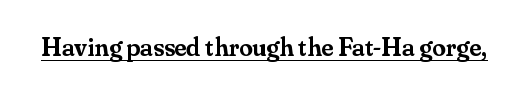
{"italic": "no", "bold": "semi", "underline": "yes", "letter_spacing": "normal", "letter_spacing_em": 0.0, "glyph_px": 27}
